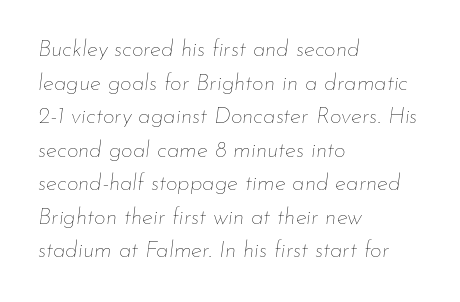
Q: Is the text bold? A: No.
Q: Is the text italic (slanted)? A: Yes, it leans right by about 7 degrees.
Q: Is the text underlined? A: No.
Q: How is the paragraph aligned? A: Left-aligned.
Q: Is the spacing between letters normal or unusually wide? A: Normal.
Q: Is the spacing between lines tight, normal or loose? A: Normal.
